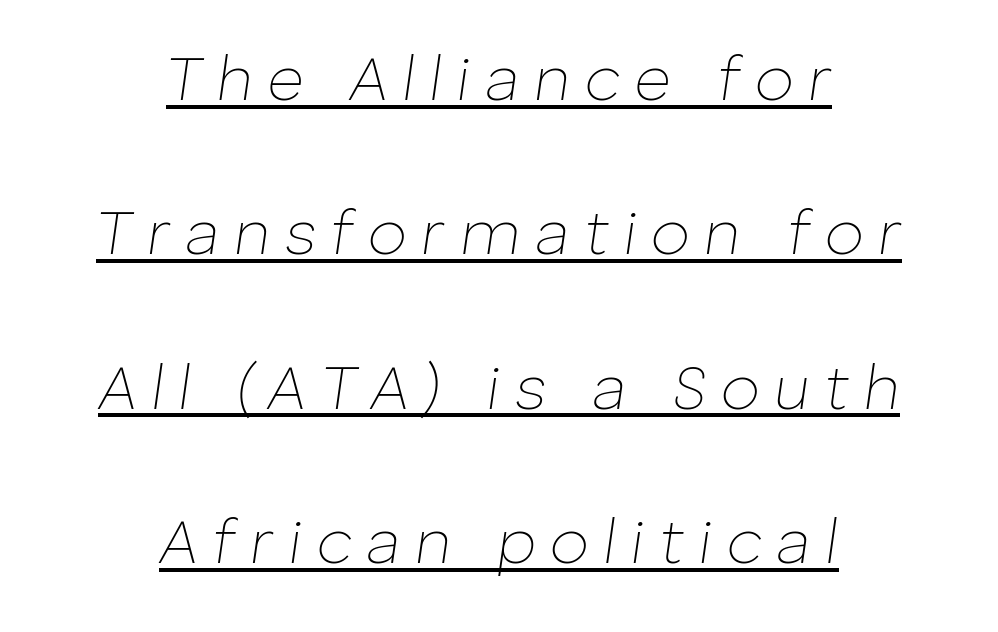
The image shows 63 px thin type, italic (leaning right); set centered, loose line spacing (2.45x), unusually wide letter spacing (+0.23 em), underlined; low stroke contrast and a medium x-height.
